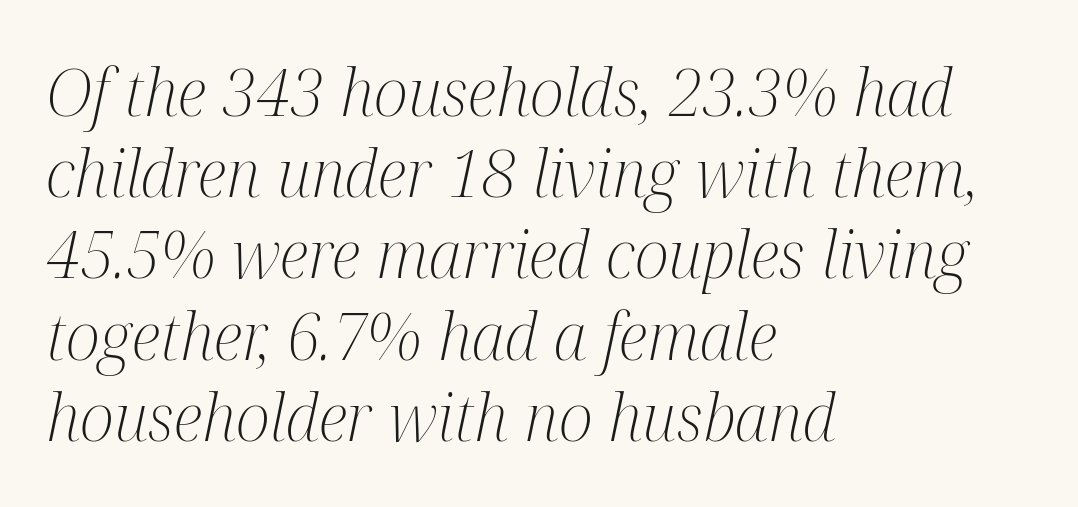
This sample uses an oblique cut, with every glyph tilted off the vertical. Students, note that the glyphs here touch the page at normal intervals. Clear beneath every line of the passage. Whoever set this chose a conventional vertical rhythm.
